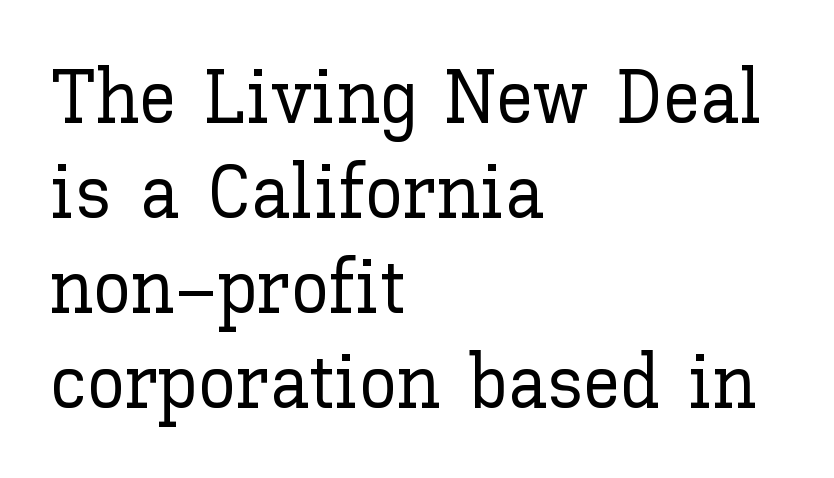
{"italic": "no", "width": "normal", "stroke_contrast": "low", "x_height": "medium", "monospaced": "no", "underline": "no", "align": "left", "line_spacing": "normal", "line_spacing_ratio": 1.25, "letter_spacing": "normal", "letter_spacing_em": 0.0, "glyph_px": 76}
